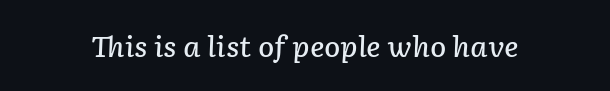
Q: Is the text bold? A: Semi-bold.
Q: Is the text italic (slanted)? A: Yes, it leans right by about 2 degrees.
Q: Is the text underlined? A: No.
Q: Is the spacing between letters normal or unusually wide? A: Normal.
